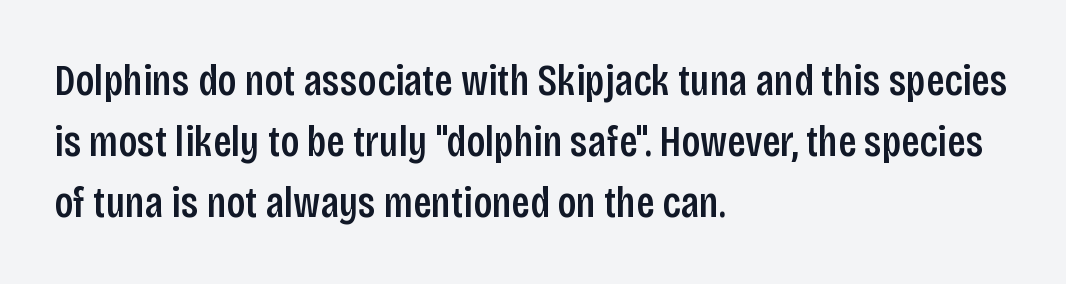
The image shows 44 px condensed sans-serif type, upright; set left-aligned, normal line spacing (1.39x), normal letter spacing, not underlined; low stroke contrast and a large x-height.
